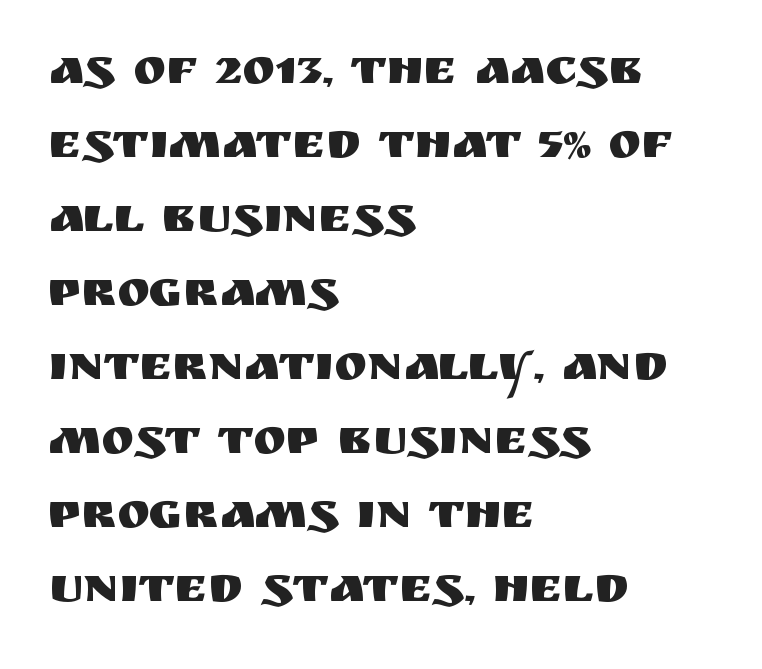
The image shows 50 px sans-serif type, upright; set left-aligned, normal line spacing (1.48x), normal letter spacing, not underlined; medium stroke contrast and a large x-height.
